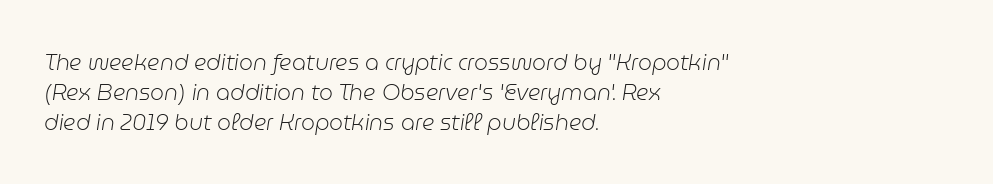
Plain, unruled lines of type. Think standard paragraph weight, or any step lighter than that. Observe the ordinary spacing: letters are neighbours, not strangers. Notice how the stems are inclined rather than vertical — that's the hallmark of italics. The lines in this sample share a left origin and differ only in where they stop.
